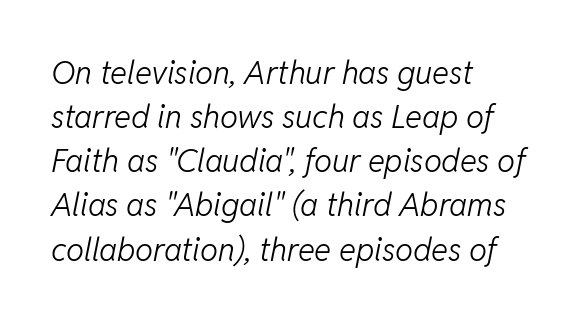
The space directly below the letters is spotless. A typesetter would call this proportional, since set widths differ per character. The leading is moderate, giving the passage an even texture. The glyphs look as if they've been sheared to an angle. These lines keep a tight, regular rhythm from letter to letter. Horizontally, the lines are justified to the leading edge only.
